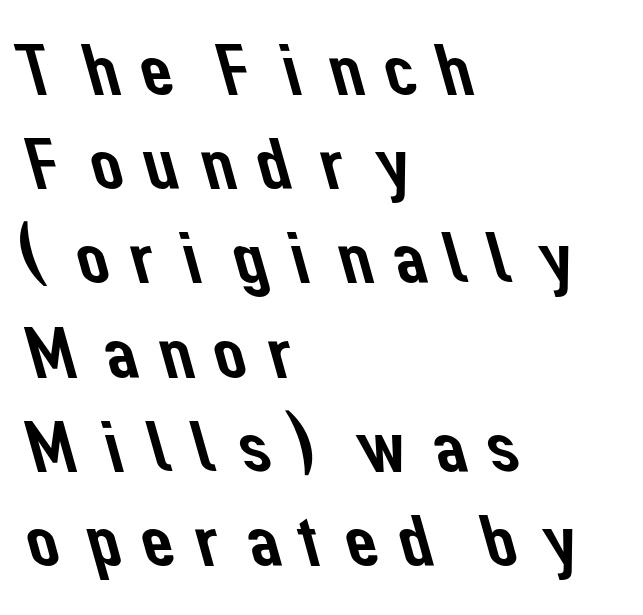
The setting favours the left margin, as ordinary paragraphs usually do. Does the leading feel generous? No, just average. The letters advance in unequal steps, a hallmark of proportional type. The foot of each line stays bare and open.
